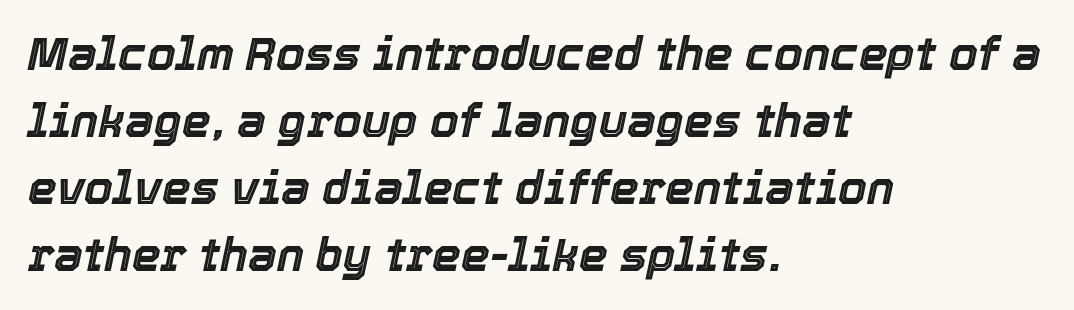
The image shows 46 px text type, italic (leaning right); set left-aligned, normal line spacing (1.46x), normal letter spacing, not underlined; a medium x-height.
